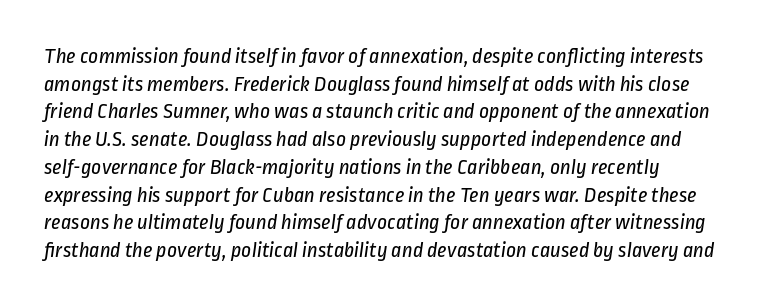
{"bold": "no", "underline": "no", "line_spacing": "normal", "line_spacing_ratio": 1.26, "letter_spacing": "normal", "letter_spacing_em": 0.0, "glyph_px": 22}
